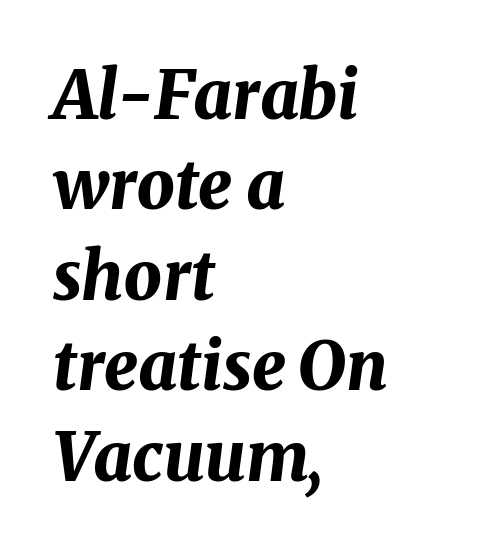
Q: Is the text bold? A: Yes.
Q: Is the text italic (slanted)? A: Yes, it leans right by about 8 degrees.
Q: Is the text underlined? A: No.
Q: How is the paragraph aligned? A: Left-aligned.
Q: Is the spacing between letters normal or unusually wide? A: Normal.
Q: Is the spacing between lines tight, normal or loose? A: Normal.
Q: Width (condensed, normal, or wide)? A: Normal.
Q: Stroke contrast? A: Medium.
Q: x-height? A: Medium.
Q: Monospaced? A: No.
